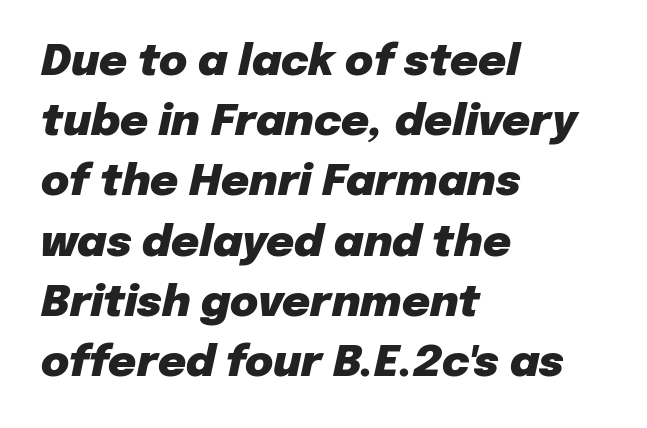
{"italic": "yes", "lean": "right", "slant_degrees": 12, "bold": "yes", "weight": "heavy", "width": "normal", "stroke_contrast": "low", "x_height": "medium", "monospaced": "no", "underline": "no", "align": "left", "line_spacing": "normal", "line_spacing_ratio": 1.4, "letter_spacing": "normal", "letter_spacing_em": 0.0, "glyph_px": 43}
